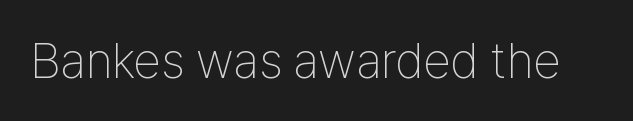
The image shows 50 px thin, condensed sans-serif type, upright; set normal letter spacing, not underlined; low stroke contrast and a medium x-height.
